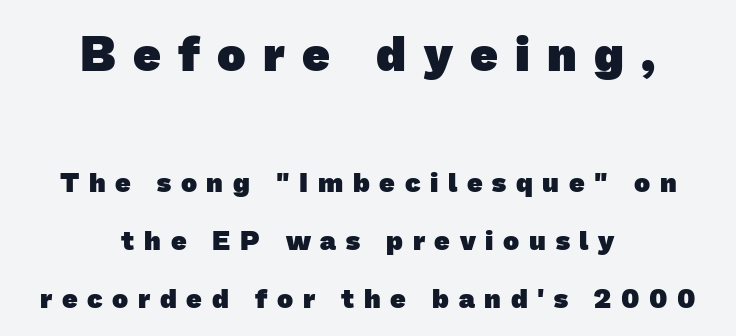
The image shows 48 px heavy sans-serif type; set centered, loose line spacing (2.15x), unusually wide letter spacing (+0.36 em), not underlined; the first (top) block is 1.78x larger; low stroke contrast and a medium x-height.
